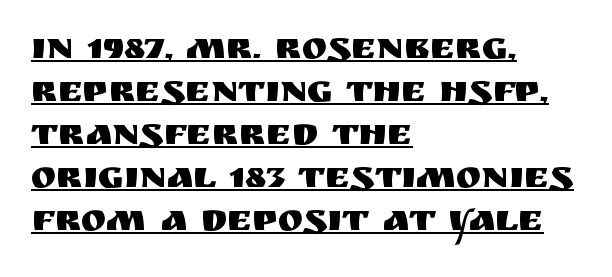
The image shows 38 px sans-serif type, upright; set left-aligned, tight line spacing (1.13x), normal letter spacing, underlined; medium stroke contrast and a large x-height.
